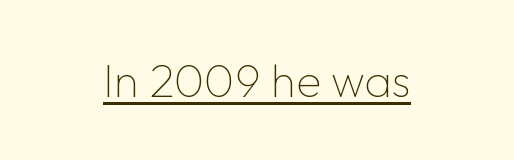
{"serif": "no", "italic": "no", "bold": "no", "weight": "thin", "width": "normal", "stroke_contrast": "low", "x_height": "medium", "monospaced": "no", "underline": "yes", "align": "center", "letter_spacing": "normal", "letter_spacing_em": 0.0, "glyph_px": 46}
